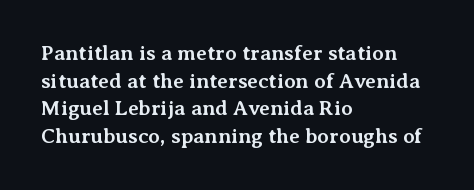
The image shows 21 px bold type, upright; set left-aligned, normal line spacing (1.32x), normal letter spacing, not underlined.
